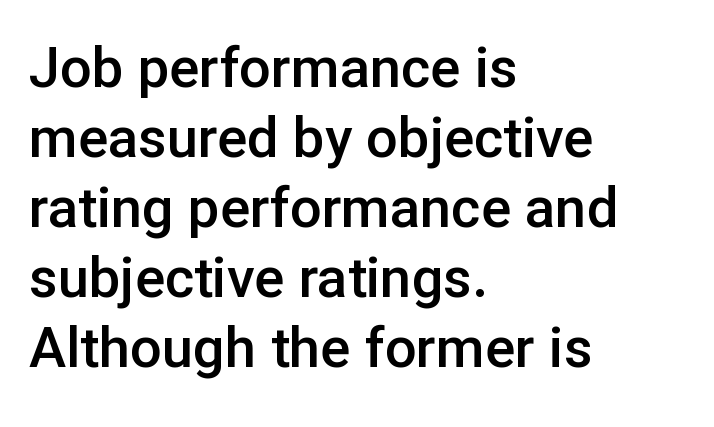
{"serif": "no", "italic": "no", "bold": "semi", "weight": "semibold", "width": "normal", "stroke_contrast": "low", "x_height": "medium", "monospaced": "no", "underline": "no", "align": "left", "line_spacing": "normal", "line_spacing_ratio": 1.25, "letter_spacing": "normal", "letter_spacing_em": 0.0, "glyph_px": 56}
